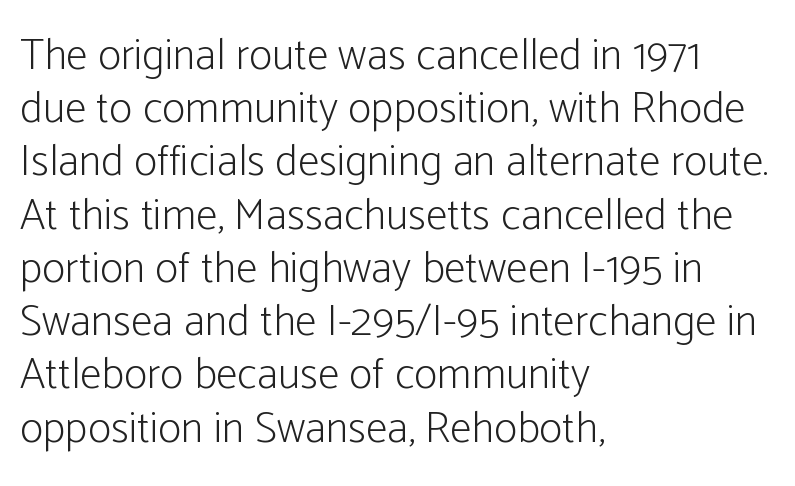
{"serif": "no", "italic": "no", "bold": "no", "weight": "light", "width": "condensed", "stroke_contrast": "low", "x_height": "medium", "monospaced": "no", "underline": "no", "align": "left", "line_spacing_ratio": 1.21, "letter_spacing": "normal", "letter_spacing_em": 0.0, "glyph_px": 44}
